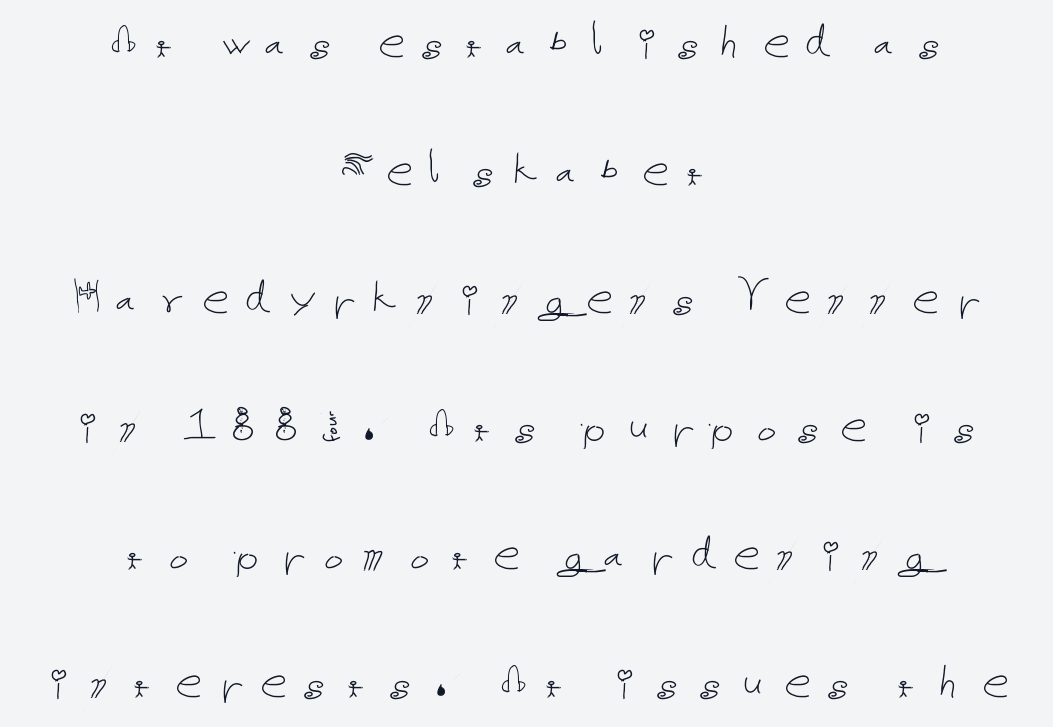
Q: Is the text bold? A: No.
Q: Is the text italic (slanted)? A: No, it is upright.
Q: Is the text underlined? A: No.
Q: How is the paragraph aligned? A: Centered.
Q: Is the spacing between letters normal or unusually wide? A: Unusually wide.
Q: Is the spacing between lines tight, normal or loose? A: Loose.
Q: Width (condensed, normal, or wide)? A: Normal.
Q: Stroke contrast? A: Low.
Q: x-height? A: Medium.
